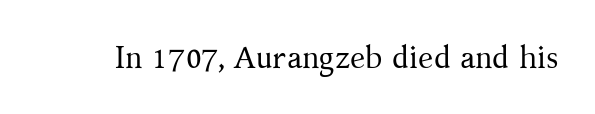
{"serif": "yes", "italic": "no", "bold": "no", "weight": "regular", "width": "normal", "stroke_contrast": "medium", "x_height": "medium", "monospaced": "no", "underline": "no", "letter_spacing": "normal", "letter_spacing_em": 0.0, "glyph_px": 31}
